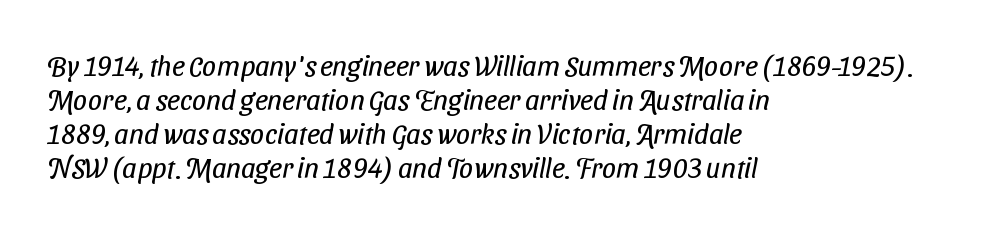
Nobody drew a line under any word here. Is this a fixed-width face? No — the glyphs have proportional, varying widths. The rendering keeps characters at their native spacing. The glyphs in this specimen are sans serif. Counters stay open thanks to moderate or lighter strokes.
